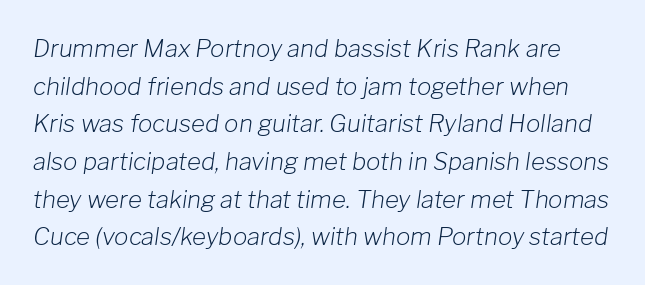
{"italic": "yes", "lean": "right", "slant_degrees": 8, "bold": "no", "underline": "no", "line_spacing": "normal", "line_spacing_ratio": 1.57, "letter_spacing": "normal", "letter_spacing_em": 0.0, "glyph_px": 24}
